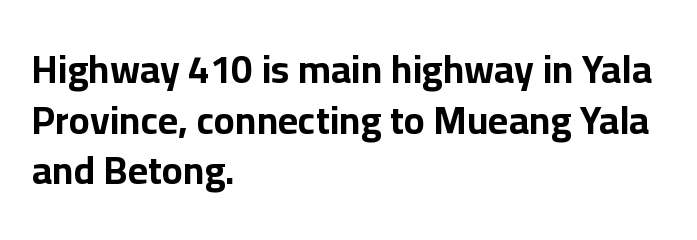
The image shows 39 px bold sans-serif type, upright; set left-aligned, normal line spacing (1.3x), normal letter spacing, not underlined; low stroke contrast and a medium x-height.
